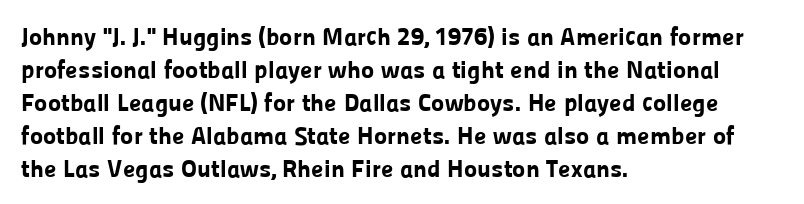
Q: Is the text bold? A: Yes.
Q: Is the text italic (slanted)? A: No, it is upright.
Q: Is the text underlined? A: No.
Q: How is the paragraph aligned? A: Left-aligned.
Q: Is the spacing between letters normal or unusually wide? A: Normal.
Q: Is the spacing between lines tight, normal or loose? A: Normal.
